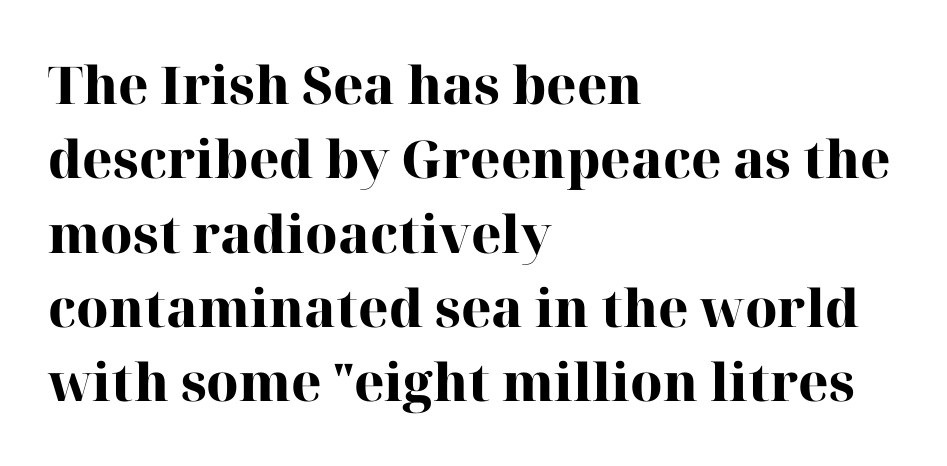
The image shows 52 px heavy serif type, upright; set left-aligned, normal line spacing (1.43x), normal letter spacing, not underlined; high stroke contrast and a medium x-height.
